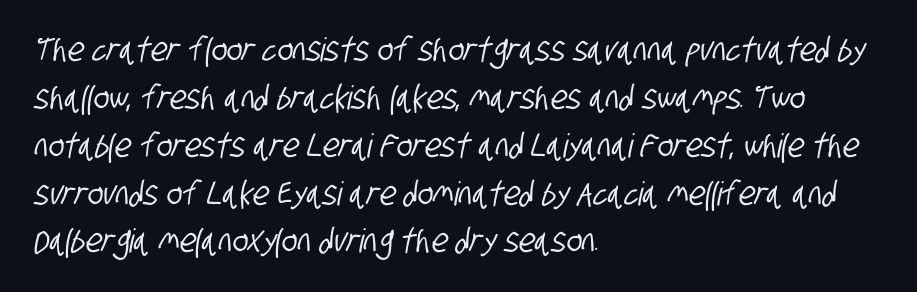
The image shows 33 px condensed sans-serif type; set left-aligned, normal line spacing (1.45x), normal letter spacing, not underlined; low stroke contrast and a large x-height.
